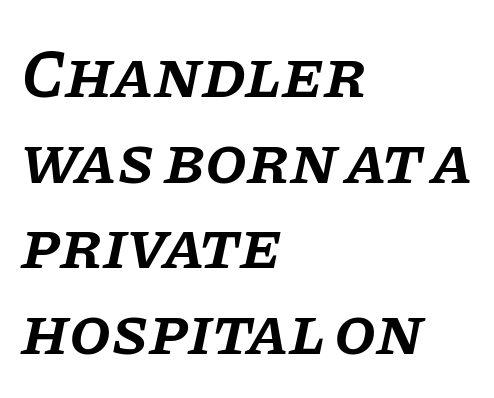
Q: Is the text bold? A: Semi-bold.
Q: Is the text italic (slanted)? A: Yes, it leans right by about 11 degrees.
Q: Is the typeface a serif or a sans-serif typeface? A: Serif.
Q: Is the text underlined? A: No.
Q: How is the paragraph aligned? A: Left-aligned.
Q: Is the spacing between letters normal or unusually wide? A: Normal.
Q: Is the spacing between lines tight, normal or loose? A: Normal.
Q: Width (condensed, normal, or wide)? A: Normal.
Q: Stroke contrast? A: Low.
Q: x-height? A: Large.
Q: Monospaced? A: No.
